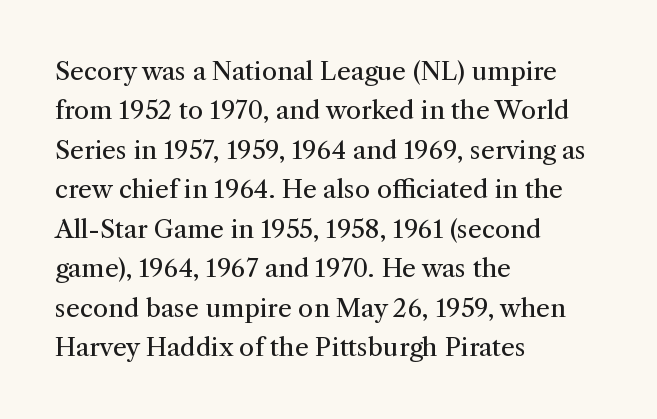
Q: Is the text bold? A: No.
Q: Is the text italic (slanted)? A: No, it is upright.
Q: Is the text underlined? A: No.
Q: How is the paragraph aligned? A: Left-aligned.
Q: Is the spacing between letters normal or unusually wide? A: Normal.
Q: Is the spacing between lines tight, normal or loose? A: Normal.
